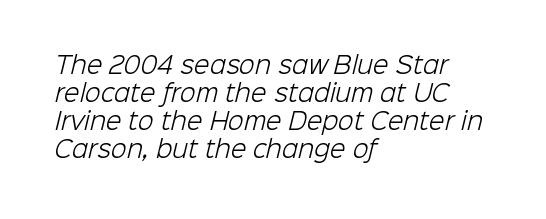
Q: Is the text bold? A: No.
Q: Is the text underlined? A: No.
Q: How is the paragraph aligned? A: Left-aligned.
Q: Is the spacing between letters normal or unusually wide? A: Normal.
